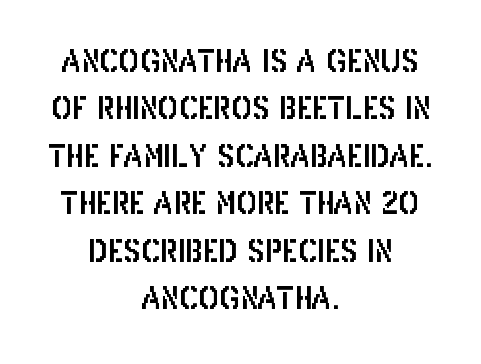
The image shows 31 px condensed sans-serif type, upright; set centered, normal line spacing (1.53x), normal letter spacing, not underlined; low stroke contrast and a large x-height.
